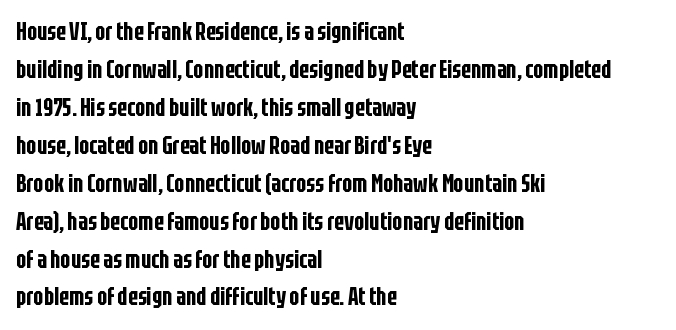
Q: Is the text italic (slanted)? A: No, it is upright.
Q: Is the text underlined? A: No.
Q: How is the paragraph aligned? A: Left-aligned.
Q: Is the spacing between letters normal or unusually wide? A: Normal.
Q: Is the spacing between lines tight, normal or loose? A: Normal.
